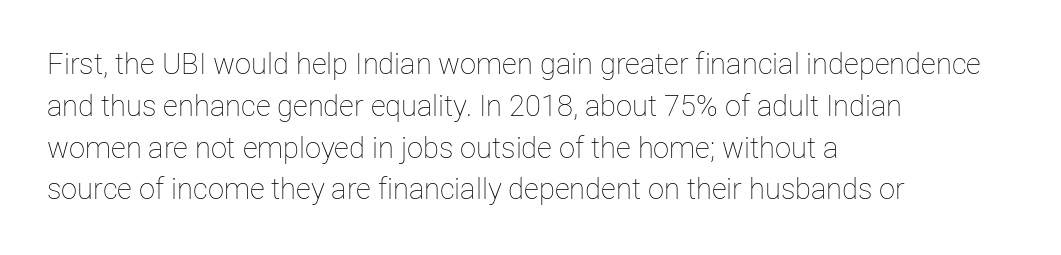
{"italic": "no", "bold": "no", "weight": "thin", "width": "normal", "stroke_contrast": "low", "x_height": "medium", "monospaced": "no", "underline": "no", "align": "left", "line_spacing": "normal", "line_spacing_ratio": 1.44, "letter_spacing": "normal", "letter_spacing_em": 0.0, "glyph_px": 29}
